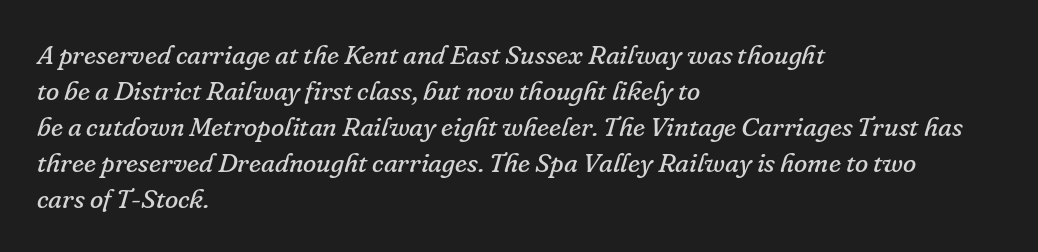
Q: Is the text bold? A: No.
Q: Is the text italic (slanted)? A: Yes, it leans right by about 16 degrees.
Q: Is the text underlined? A: No.
Q: How is the paragraph aligned? A: Left-aligned.
Q: Is the spacing between letters normal or unusually wide? A: Normal.
Q: Is the spacing between lines tight, normal or loose? A: Normal.
